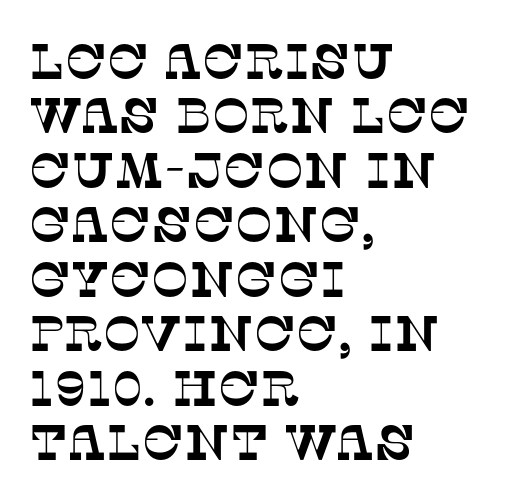
Q: Is the typeface a serif or a sans-serif typeface? A: Serif.
Q: Is the text underlined? A: No.
Q: How is the paragraph aligned? A: Left-aligned.
Q: Is the spacing between letters normal or unusually wide? A: Normal.
Q: Is the spacing between lines tight, normal or loose? A: Tight.
Q: Width (condensed, normal, or wide)? A: Normal.
Q: Stroke contrast? A: Low.
Q: x-height? A: Large.
Q: Monospaced? A: No.
